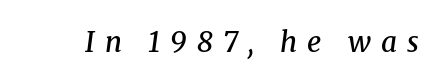
The image shows 28 px semibold serif type, italic (leaning right); set unusually wide letter spacing (+0.36 em), not underlined; medium stroke contrast and a medium x-height.
